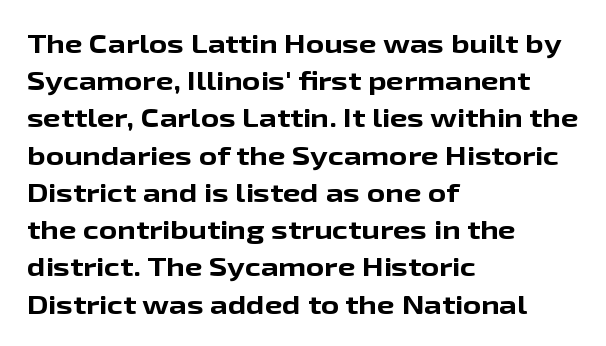
The image shows 25 px bold type, upright; set left-aligned, normal line spacing (1.49x), normal letter spacing, not underlined.
